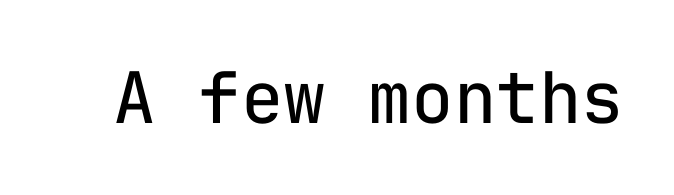
Q: Is the text bold? A: No.
Q: Is the text italic (slanted)? A: No, it is upright.
Q: Is the typeface a serif or a sans-serif typeface? A: Sans-serif.
Q: Is the text underlined? A: No.
Q: Is the spacing between letters normal or unusually wide? A: Normal.
Q: Width (condensed, normal, or wide)? A: Normal.
Q: Stroke contrast? A: Low.
Q: x-height? A: Medium.
Q: Monospaced? A: Yes.
